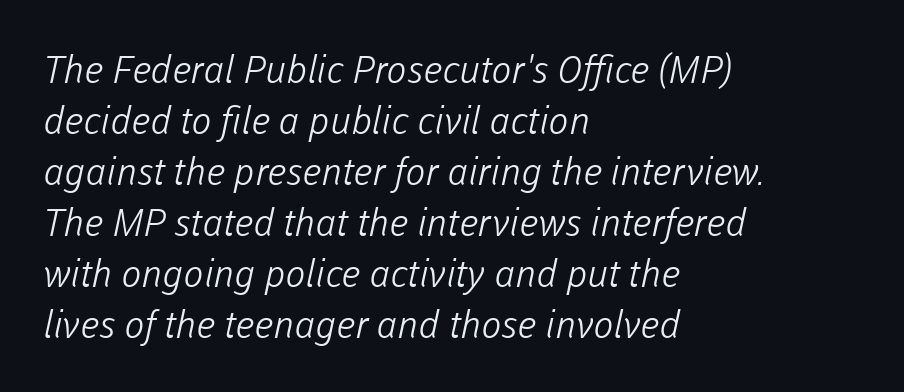
Q: Is the text bold? A: No.
Q: Is the typeface a serif or a sans-serif typeface? A: Sans-serif.
Q: Is the text underlined? A: No.
Q: How is the paragraph aligned? A: Left-aligned.
Q: Is the spacing between letters normal or unusually wide? A: Normal.
Q: Is the spacing between lines tight, normal or loose? A: Normal.
Q: Width (condensed, normal, or wide)? A: Normal.
Q: Stroke contrast? A: Low.
Q: x-height? A: Medium.
Q: Monospaced? A: No.
